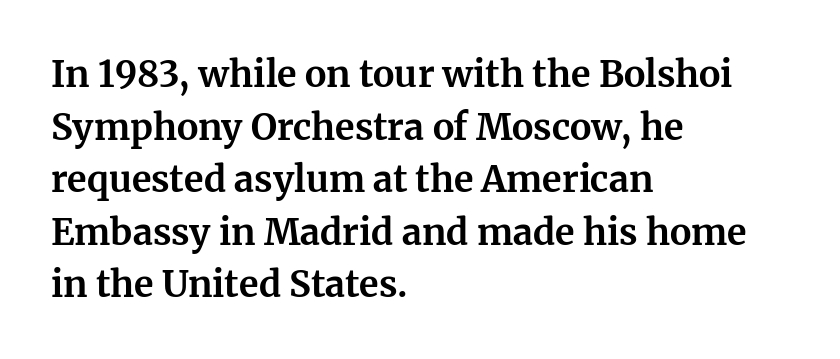
Notice how descenders clear the ascenders below comfortably — that's standard leading. The zone under the glyphs is completely vacant. The sample has been set heavy, in full bold. Do the letters lean? They stand straight.
